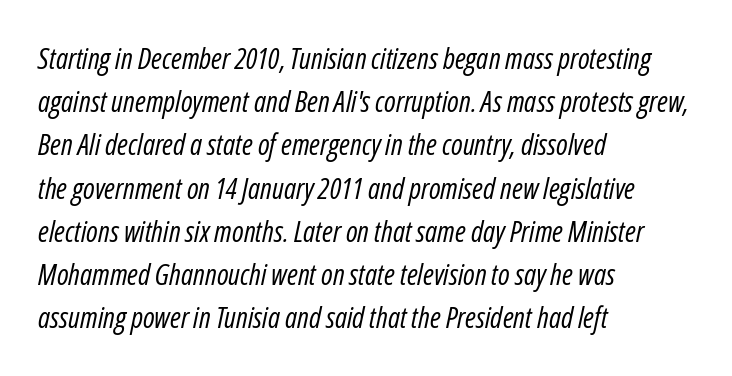
Q: Is the text bold? A: No.
Q: Is the text italic (slanted)? A: Yes, it leans right by about 12 degrees.
Q: Is the text underlined? A: No.
Q: How is the paragraph aligned? A: Left-aligned.
Q: Is the spacing between letters normal or unusually wide? A: Normal.
Q: Is the spacing between lines tight, normal or loose? A: Normal.
Q: Width (condensed, normal, or wide)? A: Condensed.
Q: Stroke contrast? A: Low.
Q: x-height? A: Medium.
Q: Monospaced? A: No.
